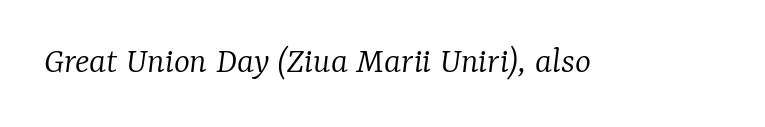
Q: Is the text bold? A: No.
Q: Is the text italic (slanted)? A: Yes, it leans right by about 7 degrees.
Q: Is the typeface a serif or a sans-serif typeface? A: Serif.
Q: Is the text underlined? A: No.
Q: Is the spacing between letters normal or unusually wide? A: Normal.
Q: Width (condensed, normal, or wide)? A: Normal.
Q: Stroke contrast? A: Low.
Q: x-height? A: Medium.
Q: Monospaced? A: No.
